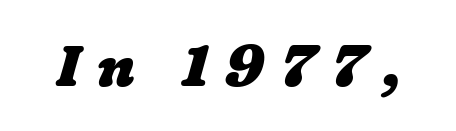
{"bold": "yes", "weight": "heavy", "width": "wide", "stroke_contrast": "low", "x_height": "medium", "monospaced": "no", "underline": "no", "letter_spacing": "wide", "letter_spacing_em": 0.3, "glyph_px": 57}
